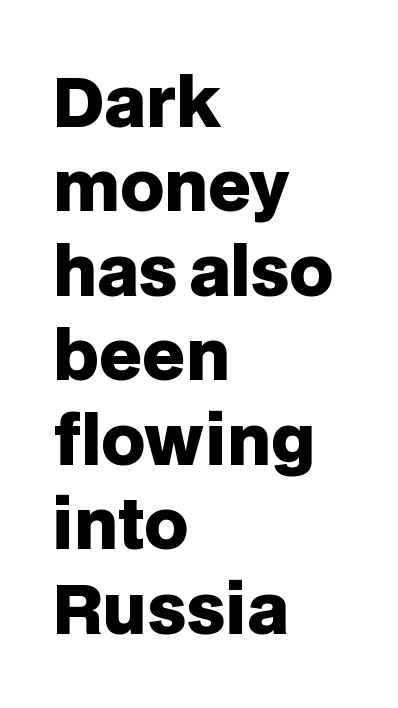
{"serif": "no", "italic": "no", "bold": "yes", "weight": "heavy", "width": "normal", "stroke_contrast": "low", "x_height": "large", "monospaced": "no", "underline": "no", "align": "left", "line_spacing": "normal", "line_spacing_ratio": 1.26, "letter_spacing": "normal", "letter_spacing_em": 0.0, "glyph_px": 67}
